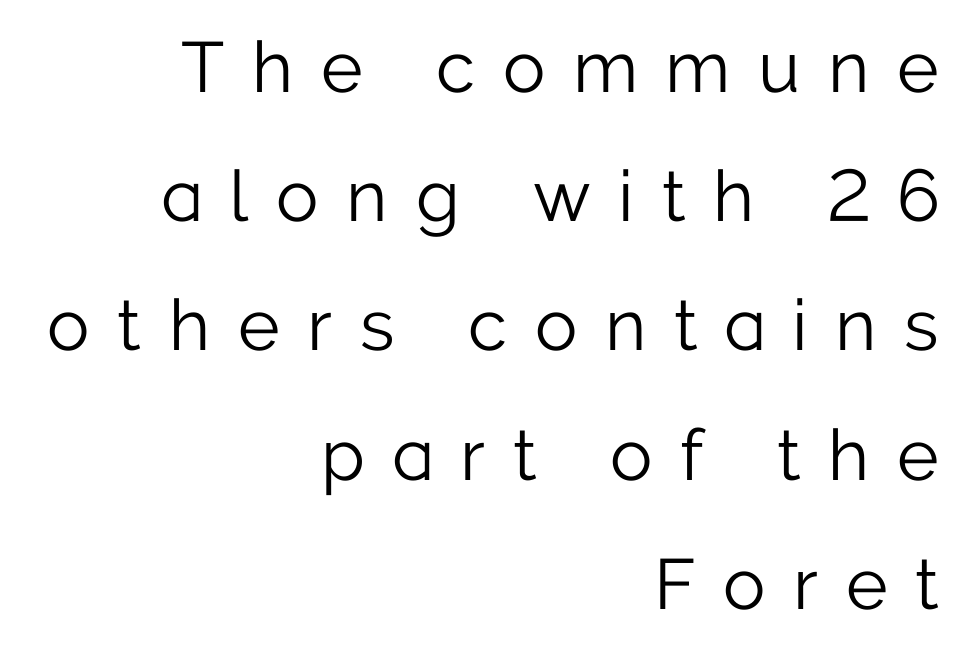
The image shows 71 px light sans-serif type, upright; set right-aligned, line spacing 1.82x, unusually wide letter spacing (+0.39 em), not underlined; low stroke contrast and a medium x-height.
